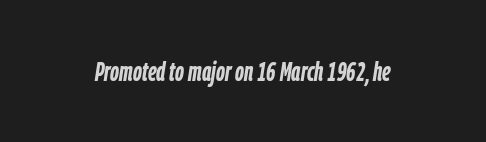
{"italic": "yes", "lean": "right", "slant_degrees": 9, "bold": "yes", "underline": "no", "letter_spacing": "normal", "letter_spacing_em": 0.0, "glyph_px": 26}
